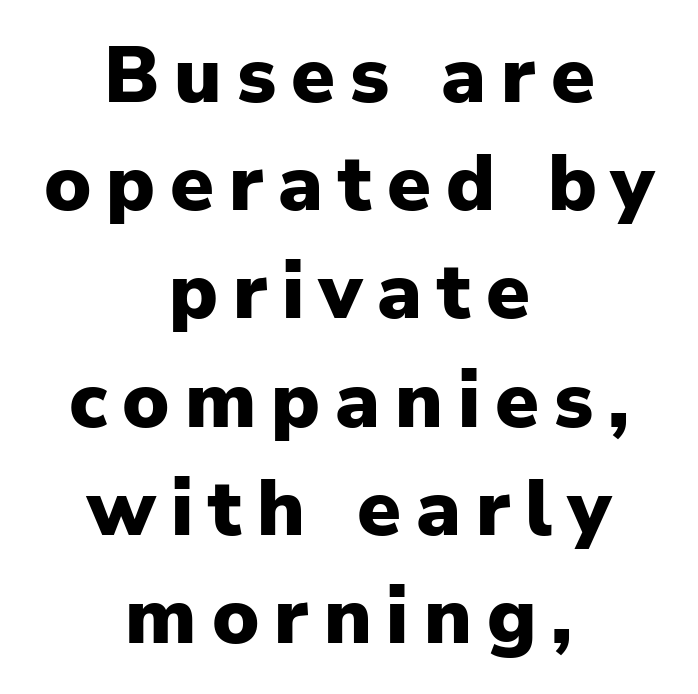
Does the type have serifs? No, each stem ends abruptly. These lines sit exactly where default settings would place them. Honestly, there is no underline to notice here at all. These lines are rendered in a variable-pitch font. It's the straight-up-and-down kind of type.
